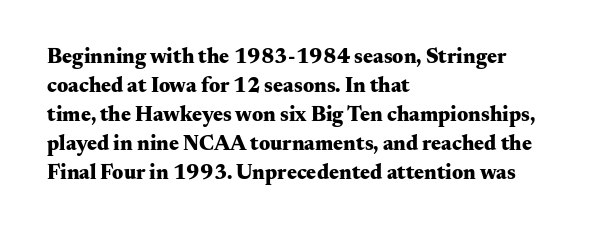
Q: Is the text bold? A: Yes.
Q: Is the text italic (slanted)? A: No, it is upright.
Q: Is the text underlined? A: No.
Q: How is the paragraph aligned? A: Left-aligned.
Q: Is the spacing between letters normal or unusually wide? A: Normal.
Q: Is the spacing between lines tight, normal or loose? A: Normal.
